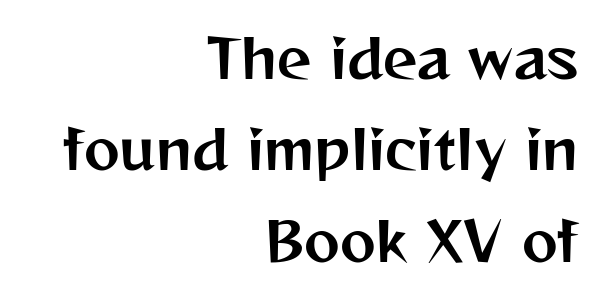
Character widths vary here, with narrow letters taking less room than wide ones. The letters carry no serifs — their stems end cleanly without finishing strokes. Words float on clear page, feet unadorned. Reading down the block, your eye finds every line finishing at a fixed right position.
